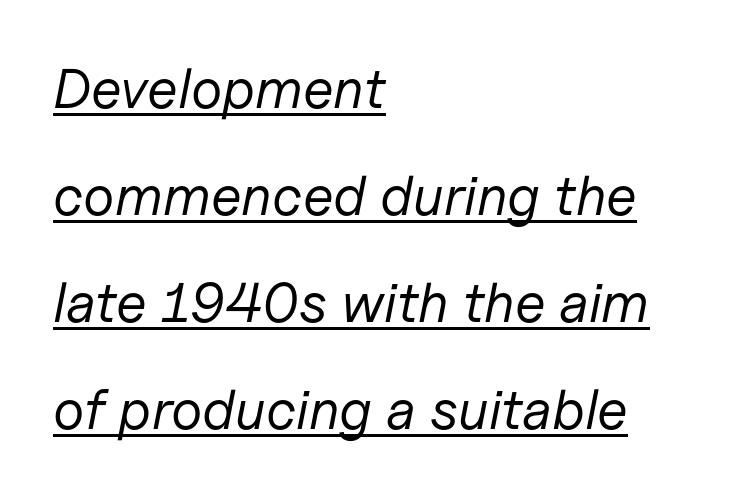
The image shows 56 px regular-weight type, italic (leaning right); set left-aligned, loose line spacing (1.91x), normal letter spacing, underlined; low stroke contrast and a medium x-height.
